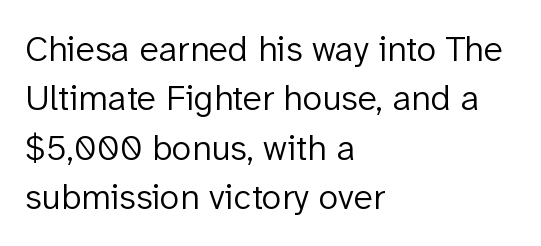
Q: Is the text bold? A: No.
Q: Is the text italic (slanted)? A: No, it is upright.
Q: Is the typeface a serif or a sans-serif typeface? A: Sans-serif.
Q: Is the text underlined? A: No.
Q: How is the paragraph aligned? A: Left-aligned.
Q: Is the spacing between letters normal or unusually wide? A: Normal.
Q: Is the spacing between lines tight, normal or loose? A: Normal.
Q: Width (condensed, normal, or wide)? A: Normal.
Q: Stroke contrast? A: Low.
Q: x-height? A: Medium.
Q: Monospaced? A: No.
